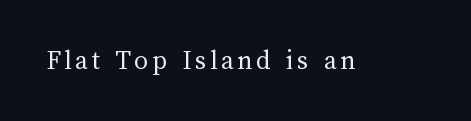
Q: Is the text bold? A: No.
Q: Is the text italic (slanted)? A: No, it is upright.
Q: Is the text underlined? A: No.
Q: Width (condensed, normal, or wide)? A: Normal.
Q: Stroke contrast? A: Medium.
Q: x-height? A: Medium.
Q: Monospaced? A: No.
